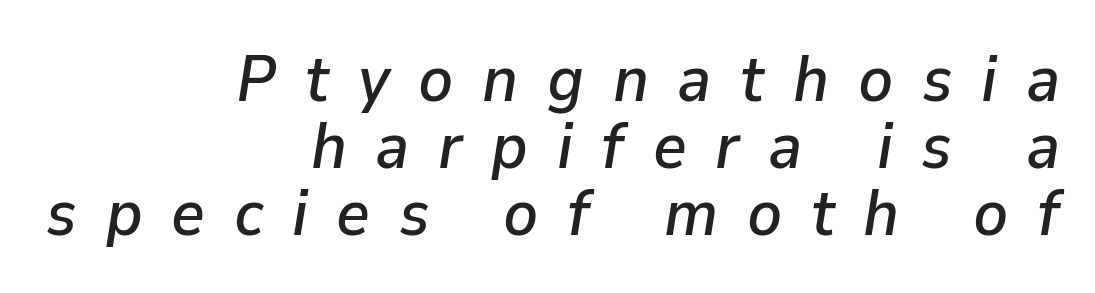
The image shows 65 px text type, italic (leaning right); set right-aligned, tight line spacing (1.03x), unusually wide letter spacing (+0.44 em), not underlined; low stroke contrast and a medium x-height.
